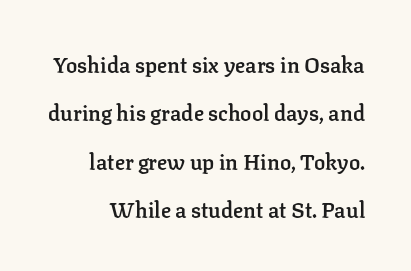
A somewhat darkened texture: the type is semibold rather than bold. The baseline area is clear. You could call the tracking neutral — neither tight nor loose. The text block is weighted toward the right margin, trailing off unevenly leftward. Honestly, the rows look like they've been pulled way apart. The letters stand straight up with perfectly vertical stems.
